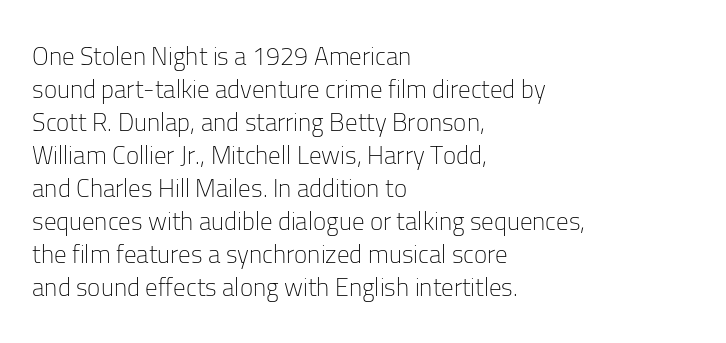
The image shows 25 px text type, upright; set left-aligned, normal line spacing (1.32x), normal letter spacing, not underlined.
